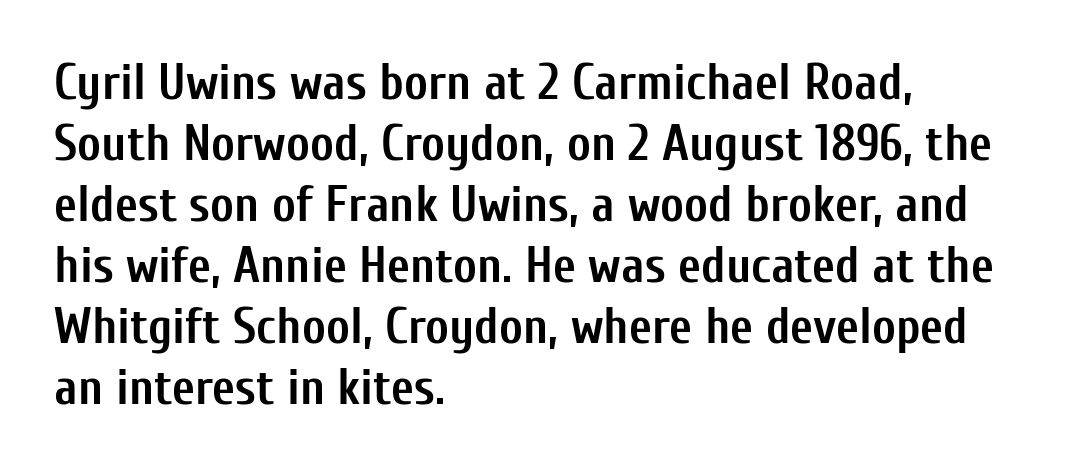
The image shows 50 px semibold, condensed sans-serif type, upright; set left-aligned, line spacing 1.22x, normal letter spacing, not underlined; low stroke contrast and a medium x-height.
